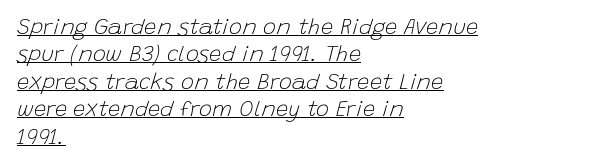
Is the letter spacing exaggerated? No — it looks like the ordinary default. In terms of leading, this rendering sits right in the middle. Compared with undecorated copy, this sample adds a rule below the words. Stem width sits at or under what a default text font uses.
